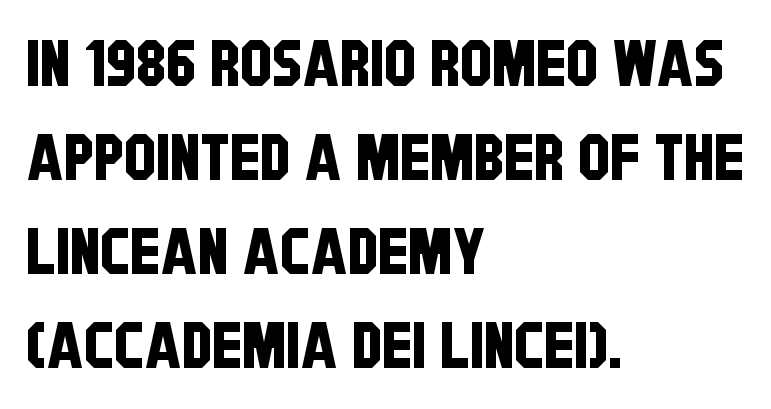
{"serif": "no", "width": "condensed", "stroke_contrast": "low", "x_height": "large", "monospaced": "no", "underline": "no", "align": "left", "line_spacing": "normal", "line_spacing_ratio": 1.47, "letter_spacing": "normal", "letter_spacing_em": 0.0, "glyph_px": 64}
